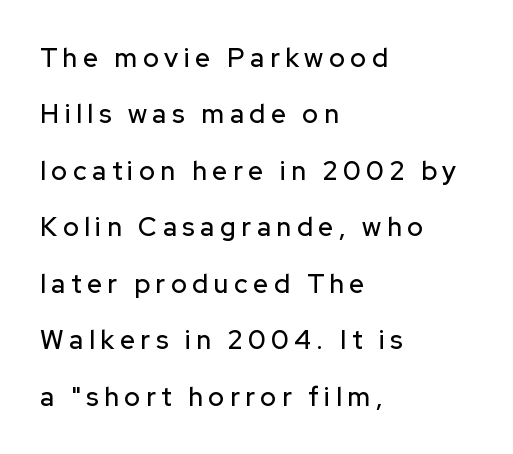
Q: Is the text italic (slanted)? A: No, it is upright.
Q: Is the text underlined? A: No.
Q: How is the paragraph aligned? A: Left-aligned.
Q: Is the spacing between letters normal or unusually wide? A: Unusually wide.
Q: Is the spacing between lines tight, normal or loose? A: Loose.
